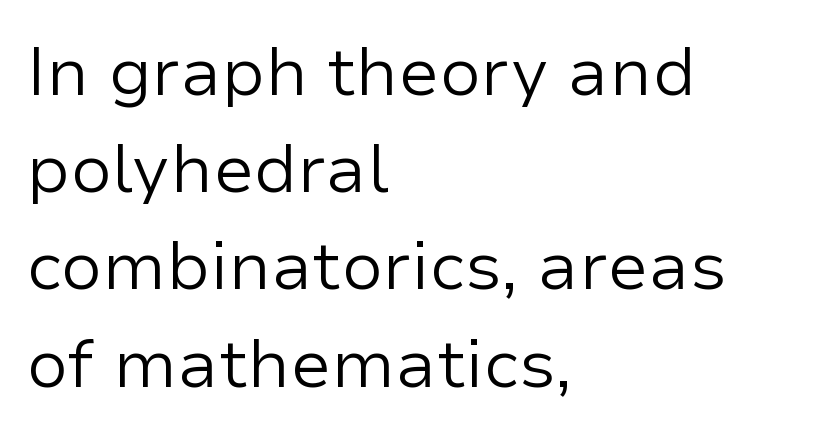
The image shows 68 px regular-weight sans-serif type, upright; set left-aligned, normal line spacing (1.43x), normal letter spacing, not underlined; low stroke contrast and a medium x-height.
